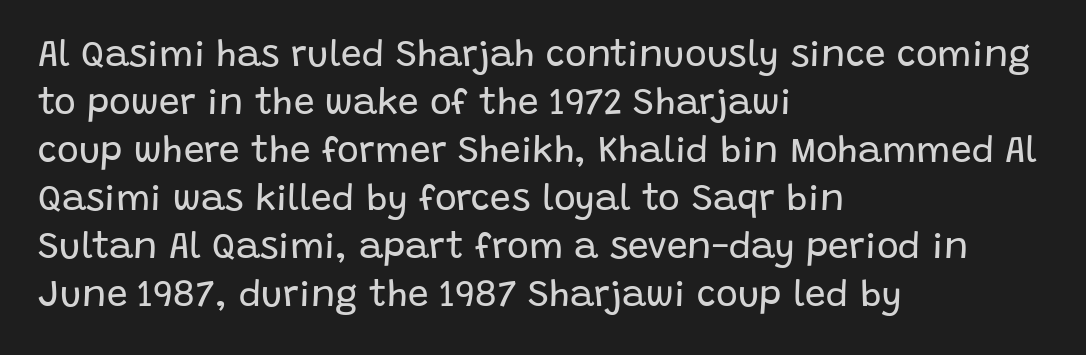
The image shows 37 px regular-weight sans-serif type, upright; set left-aligned, normal line spacing (1.3x), normal letter spacing, not underlined; low stroke contrast and a large x-height.
